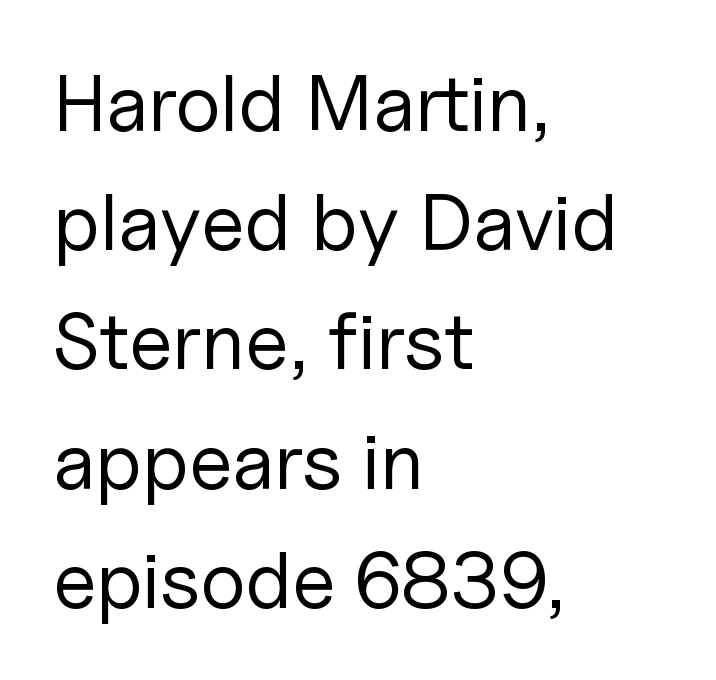
Q: Is the text bold? A: No.
Q: Is the text italic (slanted)? A: No, it is upright.
Q: Is the typeface a serif or a sans-serif typeface? A: Sans-serif.
Q: Is the text underlined? A: No.
Q: How is the paragraph aligned? A: Left-aligned.
Q: Is the spacing between letters normal or unusually wide? A: Normal.
Q: Is the spacing between lines tight, normal or loose? A: Normal.
Q: Width (condensed, normal, or wide)? A: Normal.
Q: Stroke contrast? A: Low.
Q: x-height? A: Medium.
Q: Monospaced? A: No.
